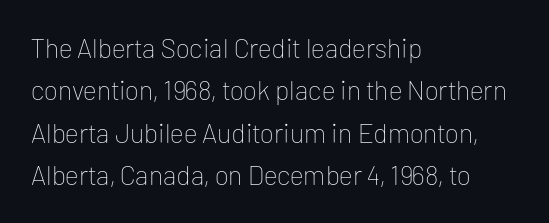
{"italic": "no", "bold": "no", "underline": "no", "align": "left", "line_spacing": "normal", "line_spacing_ratio": 1.57, "letter_spacing": "normal", "letter_spacing_em": 0.0, "glyph_px": 27}
